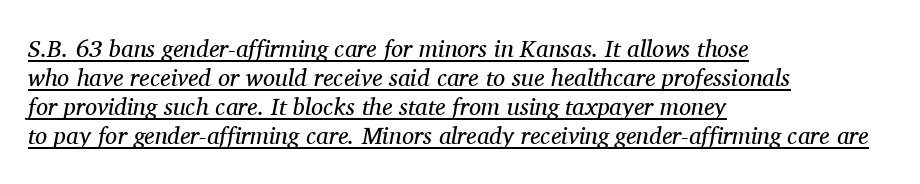
The image shows 24 px text type, italic (leaning right); set left-aligned, line spacing 1.21x, normal letter spacing, underlined.
